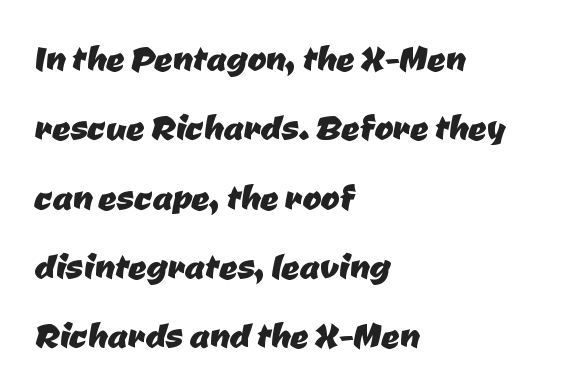
The image shows 45 px sans-serif type; set left-aligned, normal line spacing (1.54x), normal letter spacing, not underlined; low stroke contrast and a medium x-height.
